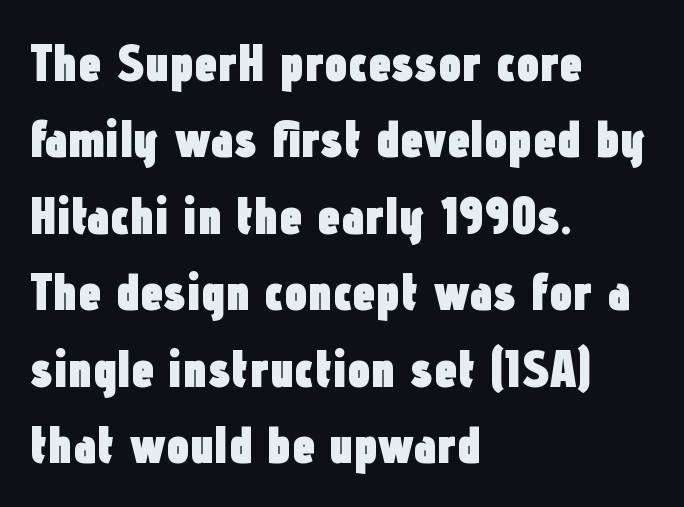
The image shows 52 px heavy, condensed sans-serif type, upright; set left-aligned, normal line spacing (1.47x), normal letter spacing, not underlined; low stroke contrast and a medium x-height.
